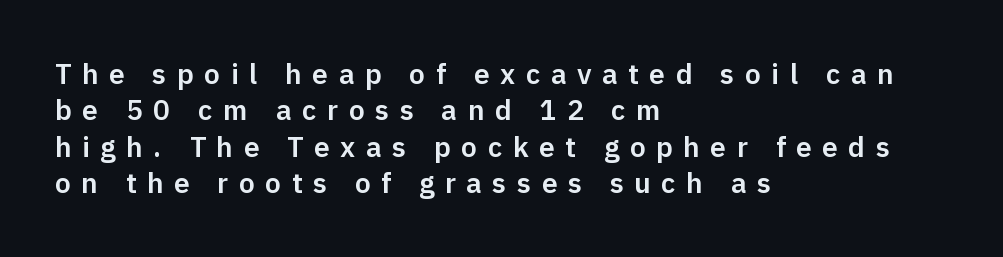
{"serif": "no", "italic": "no", "width": "normal", "stroke_contrast": "low", "x_height": "medium", "monospaced": "no", "underline": "no", "align": "left", "line_spacing": "normal", "line_spacing_ratio": 1.3, "letter_spacing": "wide", "letter_spacing_em": 0.38, "glyph_px": 28}
